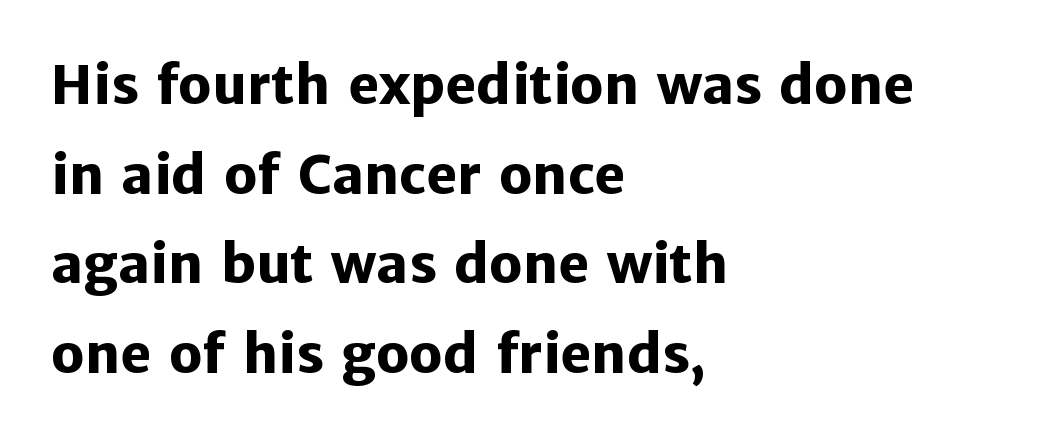
{"serif": "no", "italic": "no", "bold": "yes", "weight": "heavy", "width": "normal", "stroke_contrast": "low", "x_height": "medium", "monospaced": "no", "underline": "no", "align": "left", "line_spacing": "normal", "line_spacing_ratio": 1.69, "letter_spacing": "normal", "letter_spacing_em": 0.0, "glyph_px": 53}
